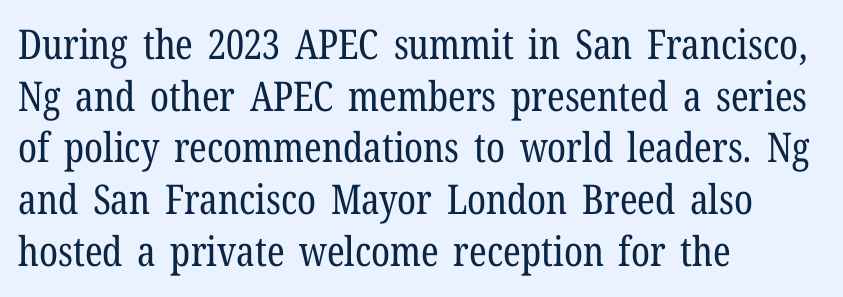
Q: Is the text bold? A: No.
Q: Is the text italic (slanted)? A: No, it is upright.
Q: Is the typeface a serif or a sans-serif typeface? A: Serif.
Q: Is the text underlined? A: No.
Q: How is the paragraph aligned? A: Left-aligned.
Q: Is the spacing between letters normal or unusually wide? A: Normal.
Q: Is the spacing between lines tight, normal or loose? A: Normal.
Q: Width (condensed, normal, or wide)? A: Condensed.
Q: Stroke contrast? A: Low.
Q: x-height? A: Medium.
Q: Monospaced? A: No.
